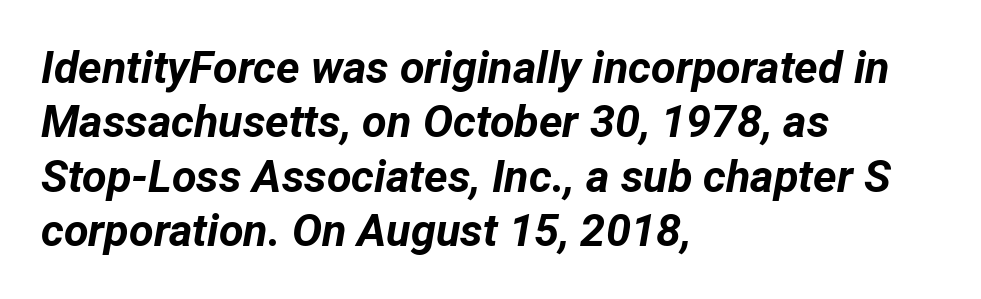
The image shows 45 px bold type, italic (leaning right); set left-aligned, line spacing 1.21x, normal letter spacing, not underlined; low stroke contrast and a medium x-height.
